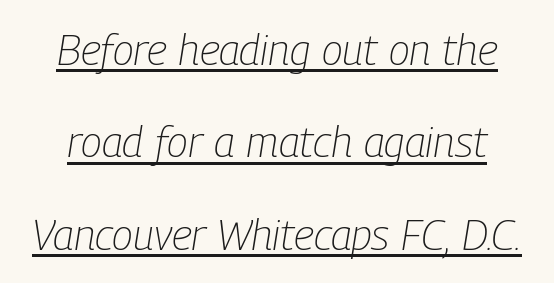
You could not count columns in this text — the font is proportionally spaced. Think standard paragraph weight, or any step lighter than that. These lines were composed using italics. Whoever set this chose breathing room over compactness in the vertical rhythm. Has an underline been added? It has.
